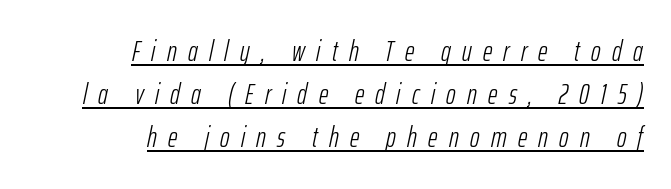
A typesetter would call this heavily tracked-out type. A typesetter would mark this as italic. Compared with undecorated copy, this sample adds a rule below the words. This sample has the flowing, uneven cadence of proportional lettering. The face looks like a standard text weight, possibly lighter. Vertically, the passage feels balanced, rows spaced as you'd expect.
